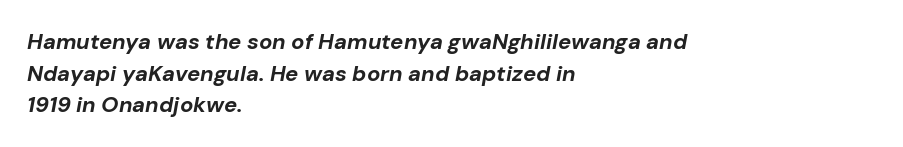
Q: Is the text bold? A: Yes.
Q: Is the text italic (slanted)? A: Yes, it leans right by about 10 degrees.
Q: Is the text underlined? A: No.
Q: How is the paragraph aligned? A: Left-aligned.
Q: Is the spacing between letters normal or unusually wide? A: Normal.
Q: Is the spacing between lines tight, normal or loose? A: Normal.
